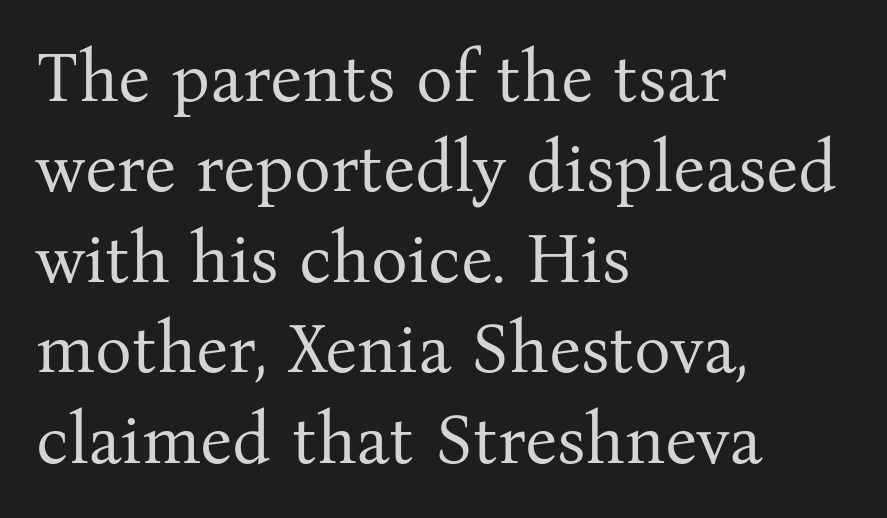
Q: Is the text bold? A: No.
Q: Is the text italic (slanted)? A: No, it is upright.
Q: Is the typeface a serif or a sans-serif typeface? A: Serif.
Q: Is the text underlined? A: No.
Q: How is the paragraph aligned? A: Left-aligned.
Q: Is the spacing between letters normal or unusually wide? A: Normal.
Q: Is the spacing between lines tight, normal or loose? A: Normal.
Q: Width (condensed, normal, or wide)? A: Normal.
Q: Stroke contrast? A: Medium.
Q: x-height? A: Medium.
Q: Monospaced? A: No.
